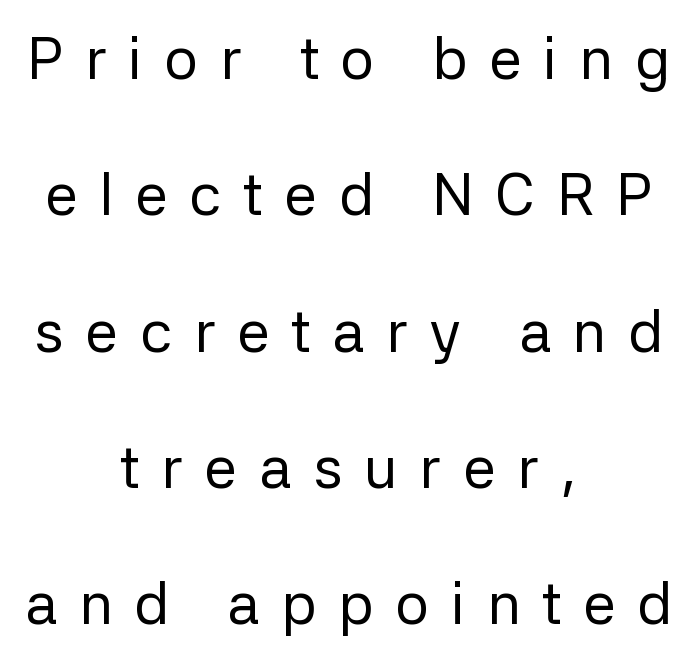
{"serif": "no", "italic": "no", "bold": "no", "weight": "regular", "width": "normal", "stroke_contrast": "low", "x_height": "medium", "monospaced": "no", "underline": "no", "align": "center", "line_spacing": "loose", "line_spacing_ratio": 2.31, "letter_spacing": "wide", "letter_spacing_em": 0.37, "glyph_px": 59}
